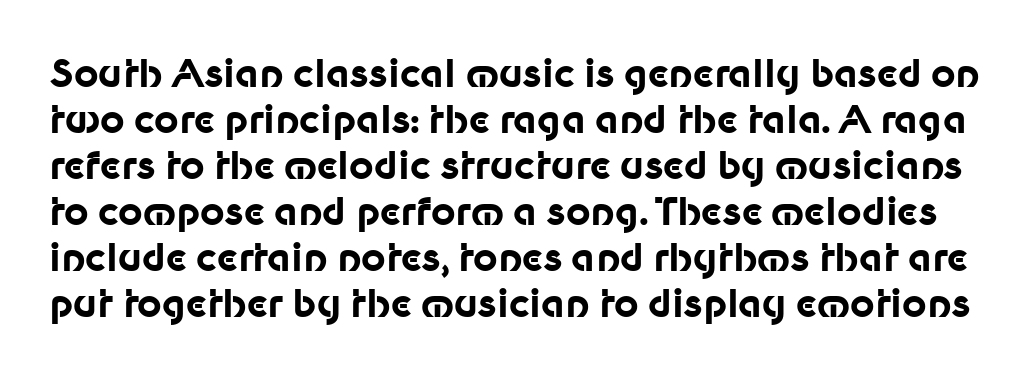
{"serif": "no", "italic": "no", "bold": "yes", "weight": "bold", "width": "normal", "stroke_contrast": "low", "x_height": "medium", "monospaced": "no", "underline": "no", "line_spacing_ratio": 1.21, "letter_spacing": "normal", "letter_spacing_em": 0.0, "glyph_px": 38}
